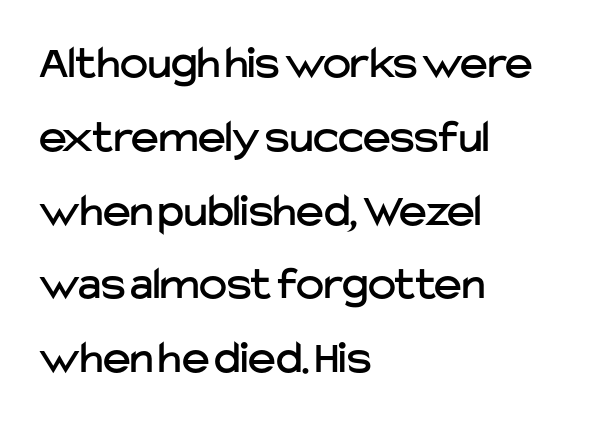
Q: Is the text italic (slanted)? A: No, it is upright.
Q: Is the typeface a serif or a sans-serif typeface? A: Sans-serif.
Q: Is the text underlined? A: No.
Q: How is the paragraph aligned? A: Left-aligned.
Q: Is the spacing between letters normal or unusually wide? A: Normal.
Q: Is the spacing between lines tight, normal or loose? A: Normal.
Q: Width (condensed, normal, or wide)? A: Normal.
Q: Stroke contrast? A: Low.
Q: x-height? A: Medium.
Q: Monospaced? A: No.
